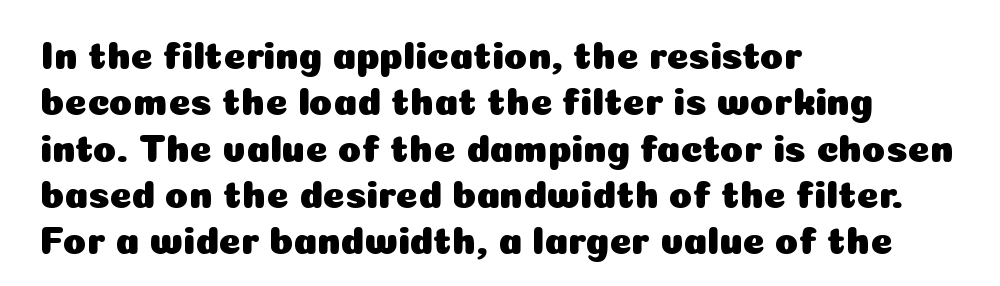
{"serif": "no", "italic": "no", "width": "normal", "stroke_contrast": "low", "x_height": "medium", "monospaced": "no", "underline": "no", "align": "left", "line_spacing_ratio": 1.22, "letter_spacing": "normal", "letter_spacing_em": 0.0, "glyph_px": 38}
